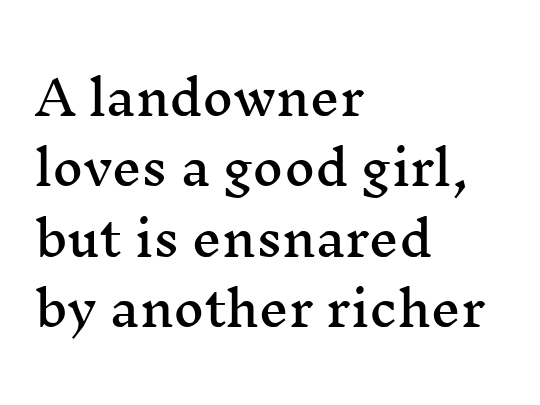
The image shows 47 px wide serif type, upright; set left-aligned, normal line spacing (1.5x), normal letter spacing, not underlined; medium stroke contrast and a medium x-height.
